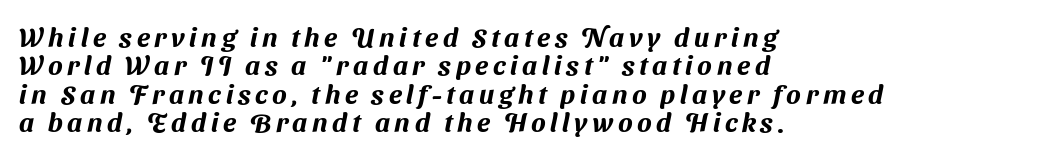
{"underline": "no", "align": "left", "line_spacing": "tight", "line_spacing_ratio": 1.05, "glyph_px": 27}
